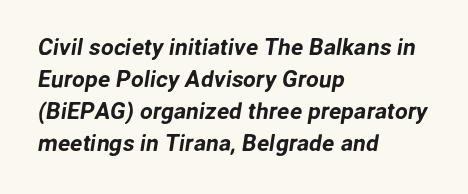
Descenders hang freely into open space. Observe the ordinary spacing: letters are neighbours, not strangers. Alignment: flush left. The vertical gap from one line to the next is medium.
